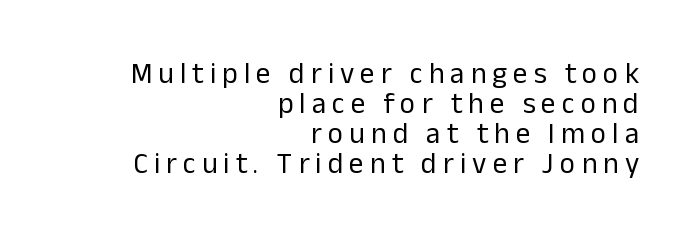
Q: Is the text bold? A: No.
Q: Is the text italic (slanted)? A: No, it is upright.
Q: Is the typeface a serif or a sans-serif typeface? A: Sans-serif.
Q: Is the text underlined? A: No.
Q: How is the paragraph aligned? A: Right-aligned.
Q: Is the spacing between letters normal or unusually wide? A: Unusually wide.
Q: Is the spacing between lines tight, normal or loose? A: Tight.
Q: Width (condensed, normal, or wide)? A: Normal.
Q: Stroke contrast? A: Low.
Q: x-height? A: Medium.
Q: Monospaced? A: No.
